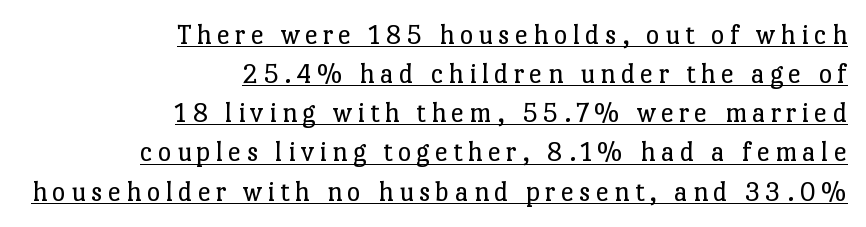
Q: Is the text bold? A: No.
Q: Is the text italic (slanted)? A: No, it is upright.
Q: Is the typeface a serif or a sans-serif typeface? A: Serif.
Q: Is the text underlined? A: Yes.
Q: How is the paragraph aligned? A: Right-aligned.
Q: Is the spacing between lines tight, normal or loose? A: Normal.
Q: Width (condensed, normal, or wide)? A: Normal.
Q: Stroke contrast? A: Low.
Q: x-height? A: Medium.
Q: Monospaced? A: No.
